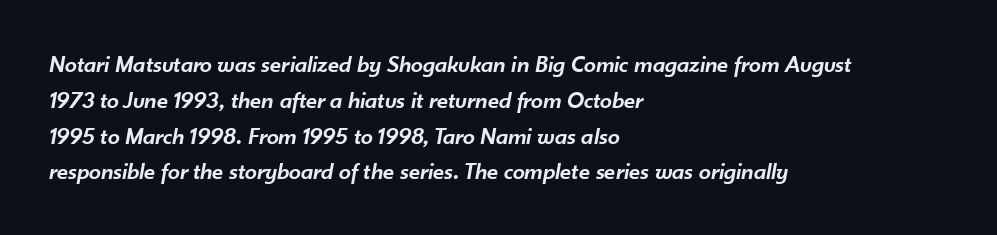
{"italic": "yes", "lean": "right", "slant_degrees": 10, "bold": "semi", "underline": "no", "align": "left", "line_spacing": "normal", "line_spacing_ratio": 1.49, "letter_spacing": "normal", "letter_spacing_em": 0.0, "glyph_px": 24}
